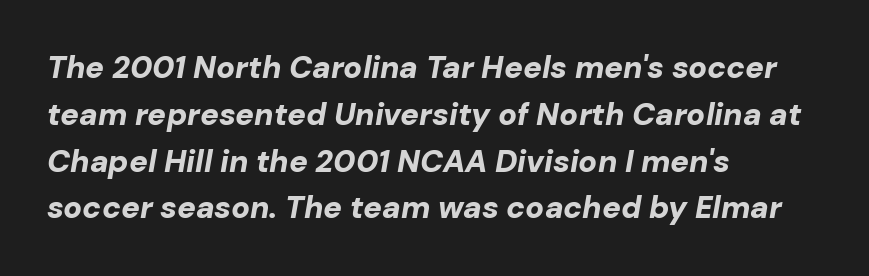
The image shows 31 px bold type, italic (leaning right); set left-aligned, normal line spacing (1.51x), normal letter spacing, not underlined; low stroke contrast and a medium x-height.
